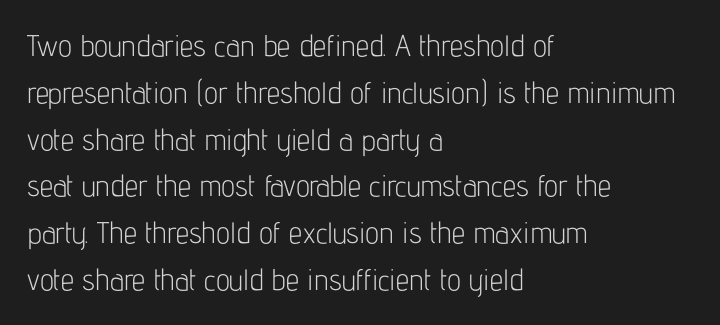
{"serif": "no", "italic": "no", "bold": "no", "weight": "light", "width": "condensed", "stroke_contrast": "low", "x_height": "medium", "monospaced": "no", "underline": "no", "align": "left", "line_spacing": "normal", "line_spacing_ratio": 1.56, "letter_spacing": "normal", "letter_spacing_em": 0.0, "glyph_px": 30}
